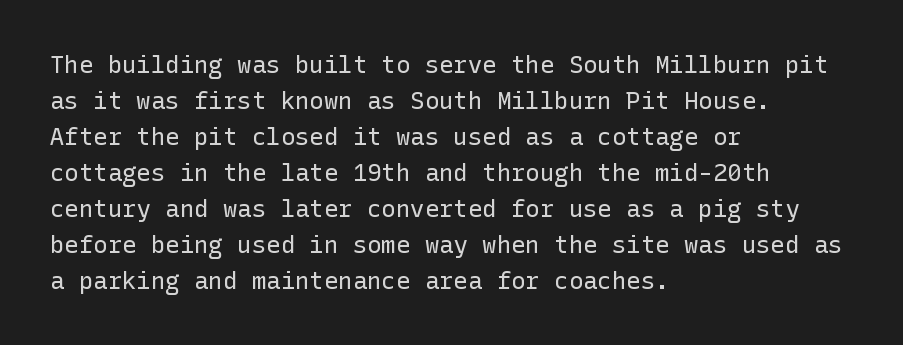
{"italic": "no", "bold": "no", "underline": "no", "align": "left", "line_spacing": "normal", "line_spacing_ratio": 1.5, "letter_spacing": "normal", "letter_spacing_em": 0.0, "glyph_px": 24}
